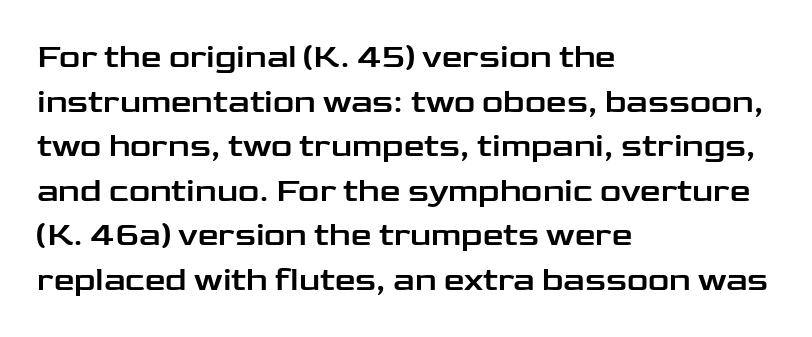
Q: Is the text italic (slanted)? A: No, it is upright.
Q: Is the typeface a serif or a sans-serif typeface? A: Sans-serif.
Q: Is the text underlined? A: No.
Q: How is the paragraph aligned? A: Left-aligned.
Q: Is the spacing between letters normal or unusually wide? A: Normal.
Q: Is the spacing between lines tight, normal or loose? A: Normal.
Q: Width (condensed, normal, or wide)? A: Wide.
Q: Stroke contrast? A: Low.
Q: x-height? A: Medium.
Q: Monospaced? A: No.
